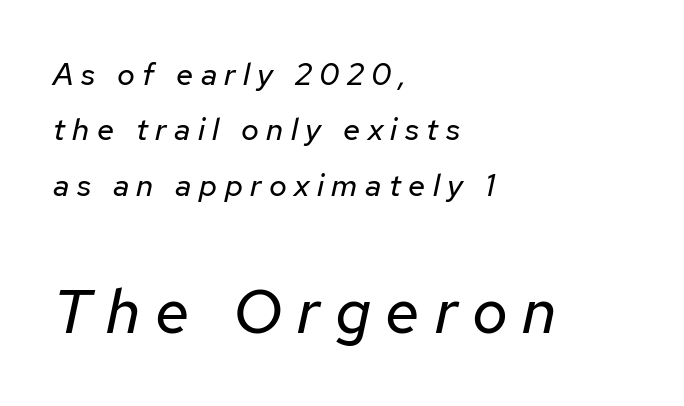
The image shows 62 px regular-weight type, italic (leaning right); set left-aligned, line spacing 1.79x, unusually wide letter spacing (+0.24 em), not underlined; the second (bottom) block is 2.0x larger; low stroke contrast and a medium x-height.
